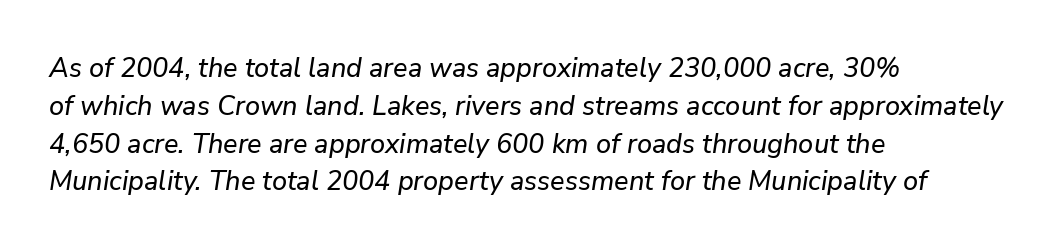
The image shows 27 px text type, italic (leaning right); set left-aligned, normal line spacing (1.4x), normal letter spacing, not underlined.
